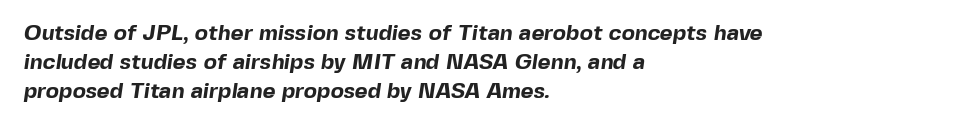
Q: Is the text bold? A: Yes.
Q: Is the text underlined? A: No.
Q: How is the paragraph aligned? A: Left-aligned.
Q: Is the spacing between letters normal or unusually wide? A: Normal.
Q: Is the spacing between lines tight, normal or loose? A: Normal.
